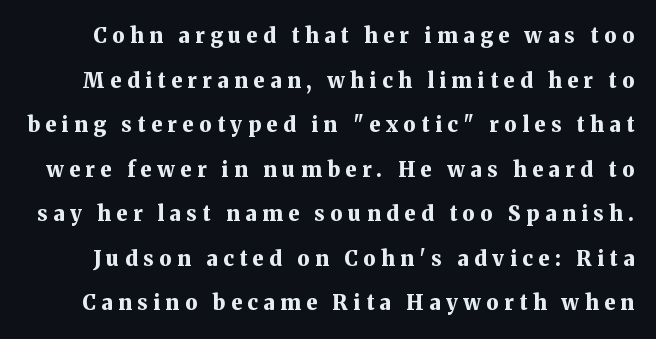
Compared with an ordinary text face, these strokes are far heavier — a full bold. The axis of the letterforms is exactly vertical. Each row of text sits above clean, open space. Baseline-to-baseline distance is far greater than the letter height.
